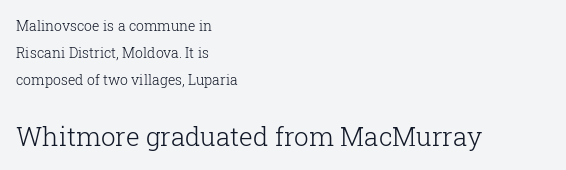
Q: Is the text bold? A: No.
Q: Is the text italic (slanted)? A: No, it is upright.
Q: Is the text underlined? A: No.
Q: How is the paragraph aligned? A: Left-aligned.
Q: Is the spacing between letters normal or unusually wide? A: Normal.
Q: Is the spacing between lines tight, normal or loose? A: Loose.
Q: Which block of text is set in a larger size, the first (top) or the second (bottom)? A: The second (bottom) one.
